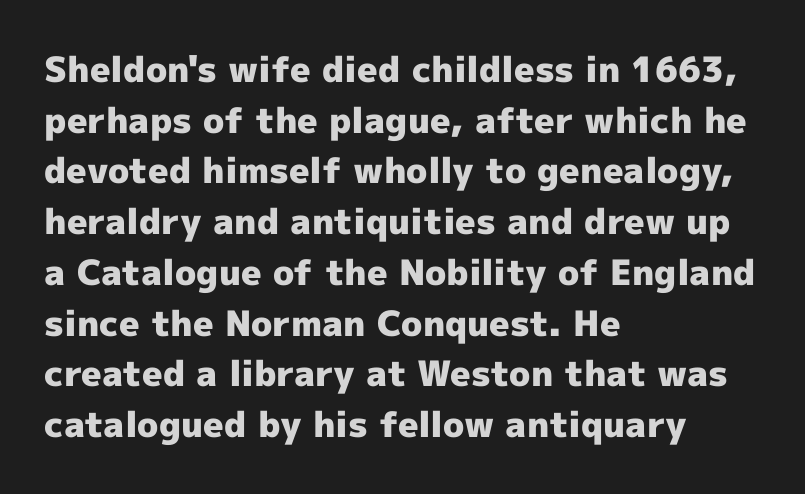
The image shows 35 px heavy sans-serif type, upright; set left-aligned, normal line spacing (1.45x), normal letter spacing, not underlined; a medium x-height.
